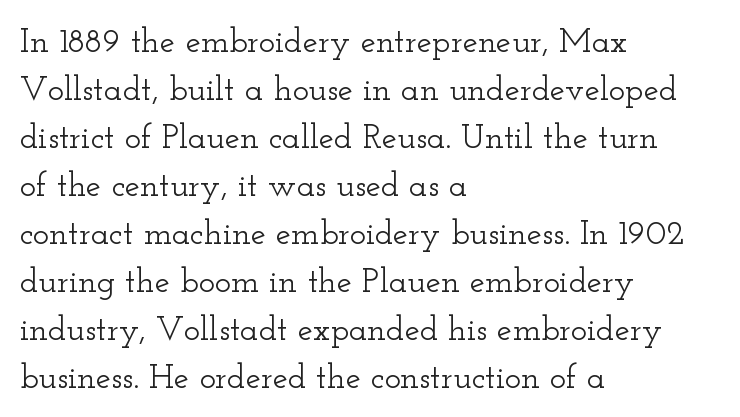
Teacher's note: observe the even left margin — that is flush-left alignment. A clean baseline with only descenders dipping below it. Spacing verdict: proportional, widths tailored to each character. Is this a sans? No — the strokes have serifs. Tracking here is standard; glyphs follow each other at the usual distance. If you drew a line through each stem, it would be perfectly vertical.
